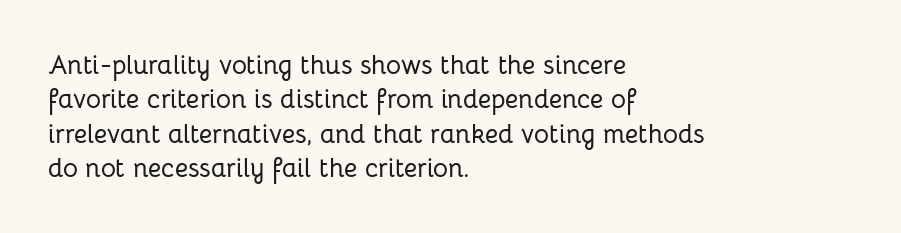
Here the glyphs are tracked normally, forming tight word shapes. Notice how the passage keeps a crisp vertical edge on the left only. A normal amount of white space separates one row of letters from the next. The string is rendered with underlining switched off.
